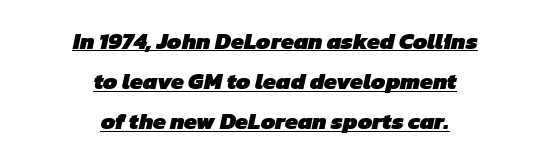
{"bold": "yes", "underline": "yes", "align": "center", "line_spacing_ratio": 1.75, "letter_spacing": "normal", "letter_spacing_em": 0.0, "glyph_px": 23}
